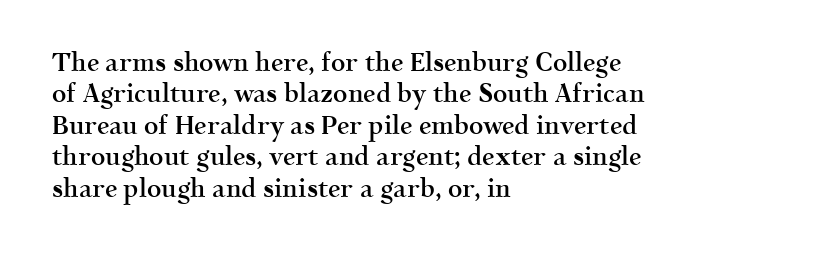
{"italic": "no", "bold": "semi", "underline": "no", "align": "left", "line_spacing": "normal", "line_spacing_ratio": 1.26, "letter_spacing": "normal", "letter_spacing_em": 0.0, "glyph_px": 25}
